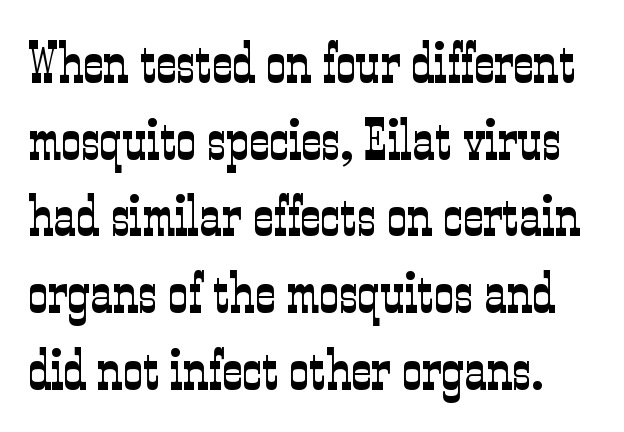
The image shows 56 px light, condensed serif type, upright; set normal line spacing (1.37x), normal letter spacing, not underlined; low stroke contrast and a medium x-height.
